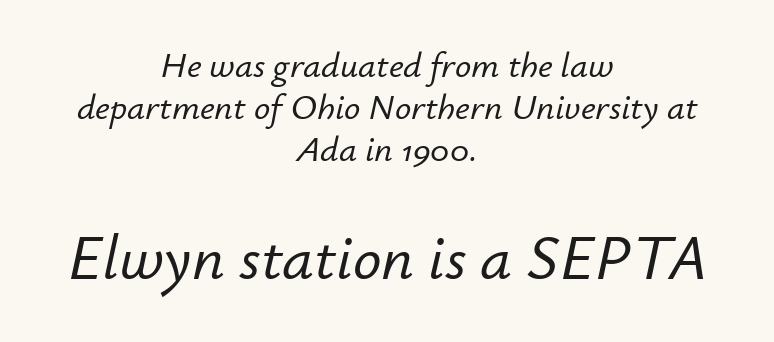
The image shows 63 px text type, italic (leaning right); set centered, line spacing 1.17x, normal letter spacing, not underlined; the second (bottom) block is 1.75x larger; low stroke contrast and a small x-height.
